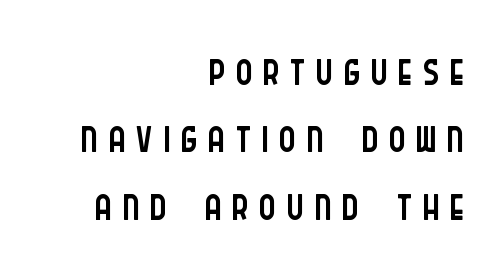
Q: Is the text bold? A: No.
Q: Is the text italic (slanted)? A: No, it is upright.
Q: Is the typeface a serif or a sans-serif typeface? A: Sans-serif.
Q: Is the text underlined? A: No.
Q: How is the paragraph aligned? A: Right-aligned.
Q: Is the spacing between lines tight, normal or loose? A: Tight.
Q: Width (condensed, normal, or wide)? A: Condensed.
Q: Stroke contrast? A: Low.
Q: x-height? A: Large.
Q: Monospaced? A: No.
